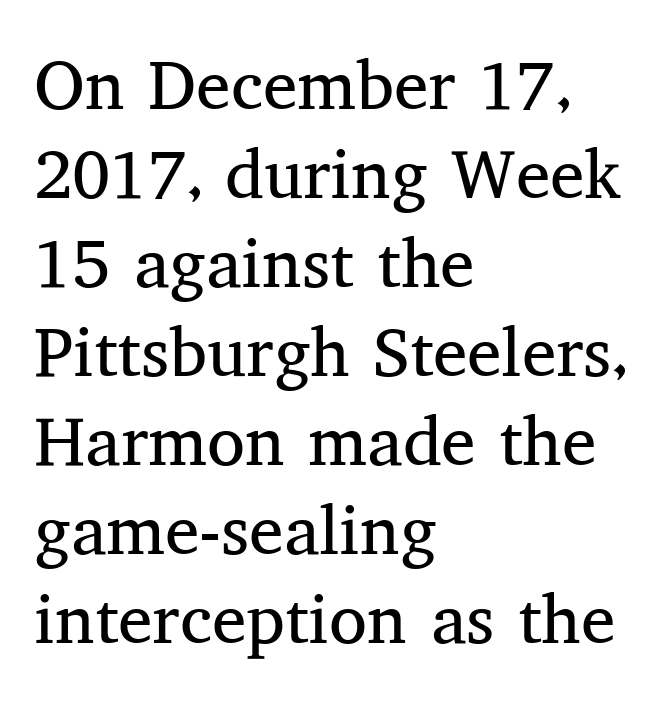
Q: Is the text bold? A: No.
Q: Is the text italic (slanted)? A: No, it is upright.
Q: Is the typeface a serif or a sans-serif typeface? A: Serif.
Q: Is the text underlined? A: No.
Q: How is the paragraph aligned? A: Left-aligned.
Q: Is the spacing between letters normal or unusually wide? A: Normal.
Q: Is the spacing between lines tight, normal or loose? A: Normal.
Q: Width (condensed, normal, or wide)? A: Normal.
Q: Stroke contrast? A: Medium.
Q: x-height? A: Medium.
Q: Monospaced? A: No.
